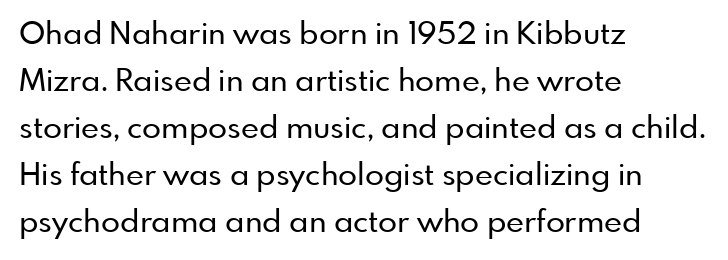
Q: Is the text italic (slanted)? A: No, it is upright.
Q: Is the typeface a serif or a sans-serif typeface? A: Sans-serif.
Q: Is the text underlined? A: No.
Q: How is the paragraph aligned? A: Left-aligned.
Q: Is the spacing between letters normal or unusually wide? A: Normal.
Q: Is the spacing between lines tight, normal or loose? A: Normal.
Q: Width (condensed, normal, or wide)? A: Normal.
Q: Stroke contrast? A: Low.
Q: x-height? A: Small.
Q: Monospaced? A: No.
